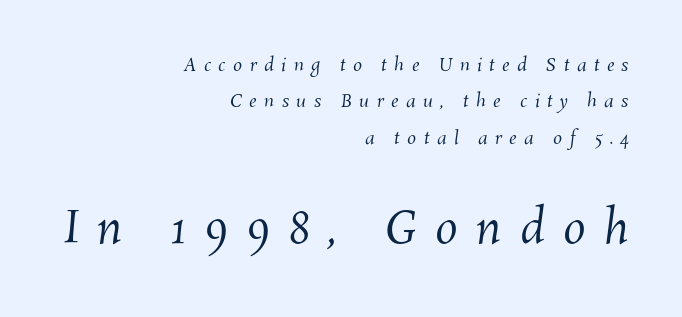
{"bold": "no", "weight": "regular", "width": "normal", "stroke_contrast": "medium", "x_height": "medium", "monospaced": "no", "underline": "no", "align": "right", "line_spacing": "loose", "line_spacing_ratio": 2.02, "letter_spacing": "wide", "letter_spacing_em": 0.41, "larger_block": "second", "size_ratio": 2.5, "glyph_px": 45}
